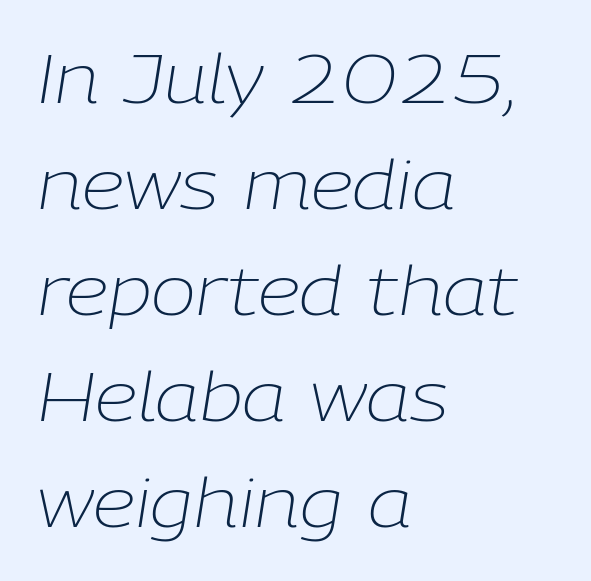
Q: Is the text bold? A: No.
Q: Is the text italic (slanted)? A: Yes, it leans right by about 9 degrees.
Q: Is the text underlined? A: No.
Q: How is the paragraph aligned? A: Left-aligned.
Q: Is the spacing between letters normal or unusually wide? A: Normal.
Q: Is the spacing between lines tight, normal or loose? A: Normal.
Q: Width (condensed, normal, or wide)? A: Normal.
Q: Stroke contrast? A: Low.
Q: x-height? A: Medium.
Q: Monospaced? A: No.
